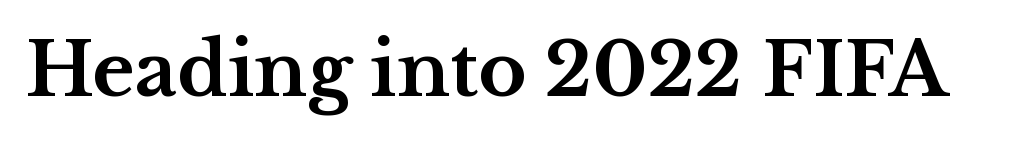
Strong, thick strokes mark this as bold type. Honestly, the letter spacing is just normal — you wouldn't notice it. The gap between lines stays unmarked. The face used here is seriffed, in the tradition of book romans.
